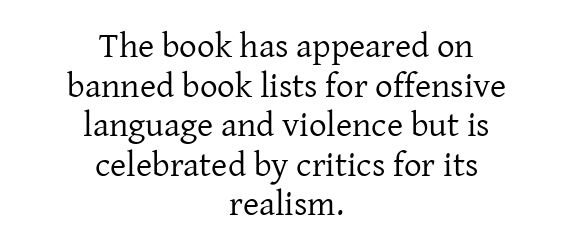
Q: Is the text bold? A: No.
Q: Is the text italic (slanted)? A: No, it is upright.
Q: Is the typeface a serif or a sans-serif typeface? A: Serif.
Q: Is the text underlined? A: No.
Q: How is the paragraph aligned? A: Centered.
Q: Is the spacing between letters normal or unusually wide? A: Normal.
Q: Is the spacing between lines tight, normal or loose? A: Tight.
Q: Width (condensed, normal, or wide)? A: Normal.
Q: Stroke contrast? A: Low.
Q: x-height? A: Medium.
Q: Monospaced? A: No.
